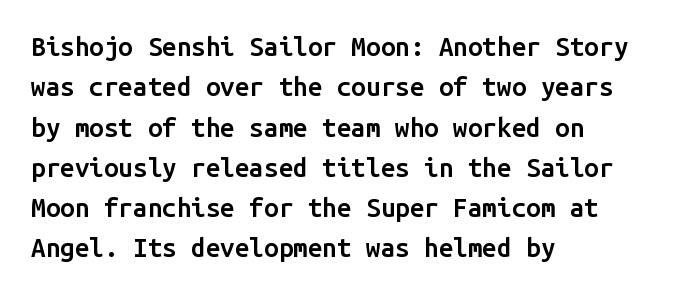
The image shows 26 px text type, upright; set left-aligned, normal line spacing (1.55x), normal letter spacing, not underlined.
